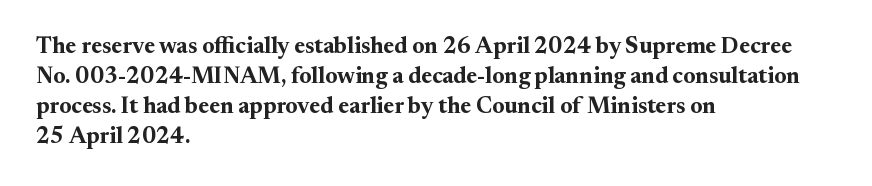
Designer's note — italics off, roman on. Clear beneath every line of the passage. Set as a true bold cut, around the 700 mark. How would I describe the line gaps? Plain and ordinary.
